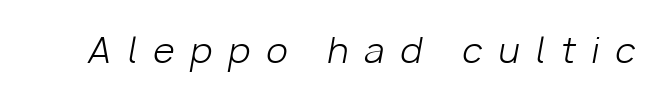
{"italic": "yes", "lean": "right", "slant_degrees": 10, "bold": "no", "weight": "light", "width": "normal", "stroke_contrast": "low", "x_height": "medium", "monospaced": "no", "underline": "no", "letter_spacing": "wide", "letter_spacing_em": 0.46, "glyph_px": 35}
